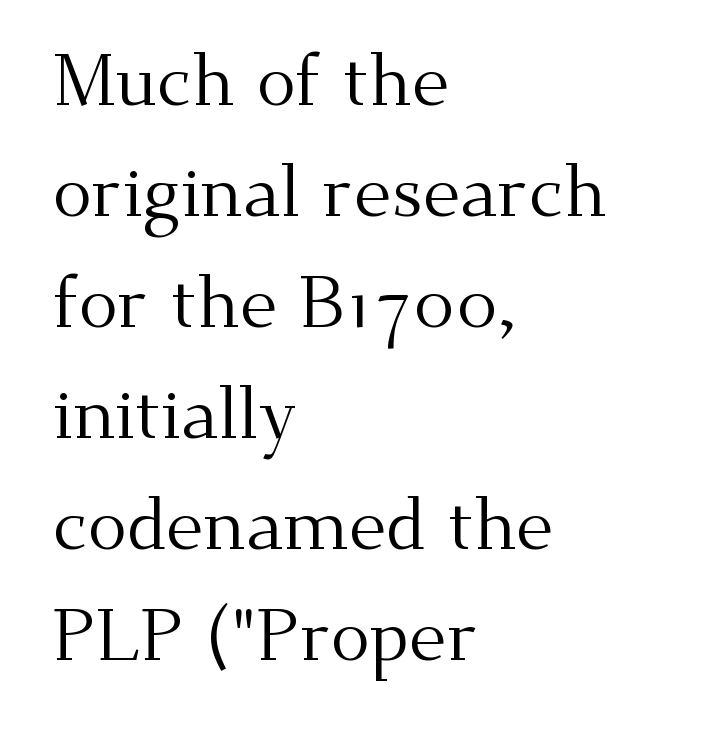
Q: Is the text bold? A: No.
Q: Is the text italic (slanted)? A: No, it is upright.
Q: Is the typeface a serif or a sans-serif typeface? A: Serif.
Q: Is the text underlined? A: No.
Q: How is the paragraph aligned? A: Left-aligned.
Q: Is the spacing between letters normal or unusually wide? A: Normal.
Q: Is the spacing between lines tight, normal or loose? A: Normal.
Q: Width (condensed, normal, or wide)? A: Normal.
Q: Stroke contrast? A: Medium.
Q: x-height? A: Small.
Q: Monospaced? A: No.
